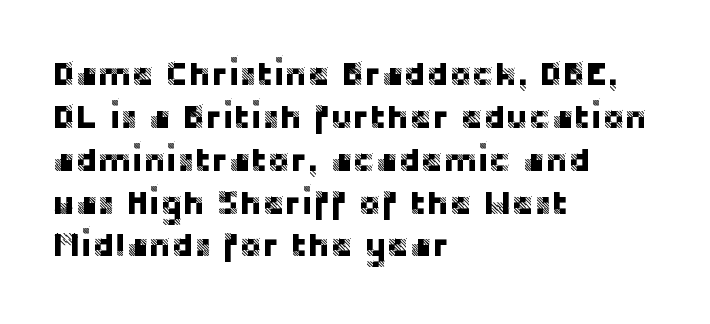
{"serif": "no", "italic": "no", "width": "normal", "stroke_contrast": "low", "x_height": "large", "monospaced": "no", "underline": "no", "align": "left", "line_spacing": "normal", "line_spacing_ratio": 1.26, "letter_spacing": "normal", "letter_spacing_em": 0.0, "glyph_px": 34}
